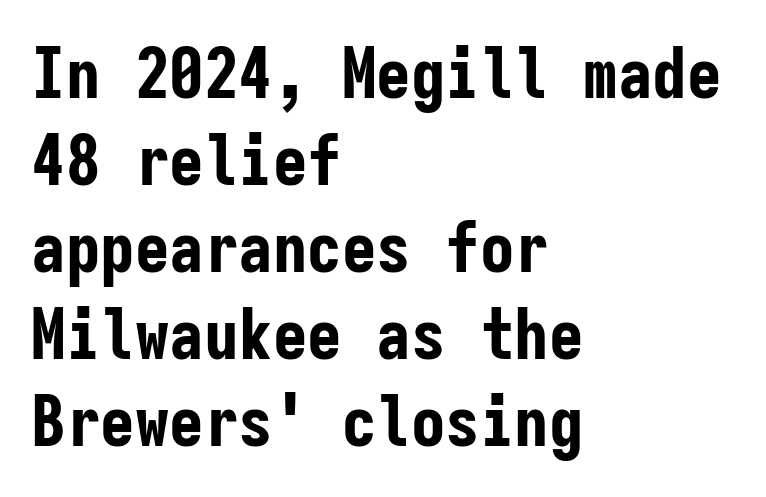
The image shows 69 px bold, condensed sans-serif type, upright, monospaced; set left-aligned, normal line spacing (1.26x), normal letter spacing, not underlined; low stroke contrast and a medium x-height.
